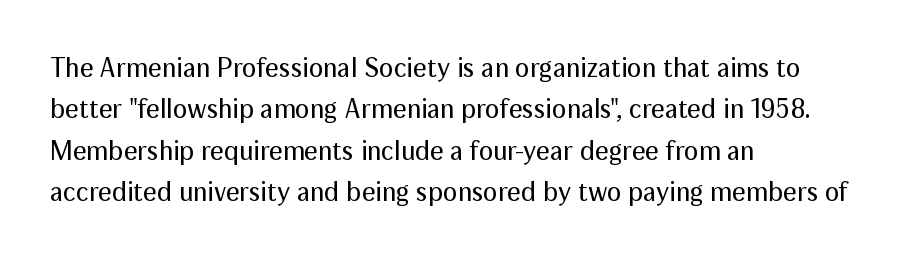
Q: Is the text bold? A: No.
Q: Is the text italic (slanted)? A: No, it is upright.
Q: Is the text underlined? A: No.
Q: How is the paragraph aligned? A: Left-aligned.
Q: Is the spacing between letters normal or unusually wide? A: Normal.
Q: Is the spacing between lines tight, normal or loose? A: Normal.
